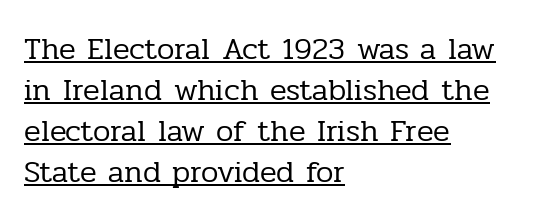
Q: Is the text bold? A: No.
Q: Is the text italic (slanted)? A: No, it is upright.
Q: Is the typeface a serif or a sans-serif typeface? A: Serif.
Q: Is the text underlined? A: Yes.
Q: How is the paragraph aligned? A: Left-aligned.
Q: Is the spacing between letters normal or unusually wide? A: Normal.
Q: Is the spacing between lines tight, normal or loose? A: Normal.
Q: Width (condensed, normal, or wide)? A: Normal.
Q: Stroke contrast? A: Low.
Q: x-height? A: Medium.
Q: Monospaced? A: No.
